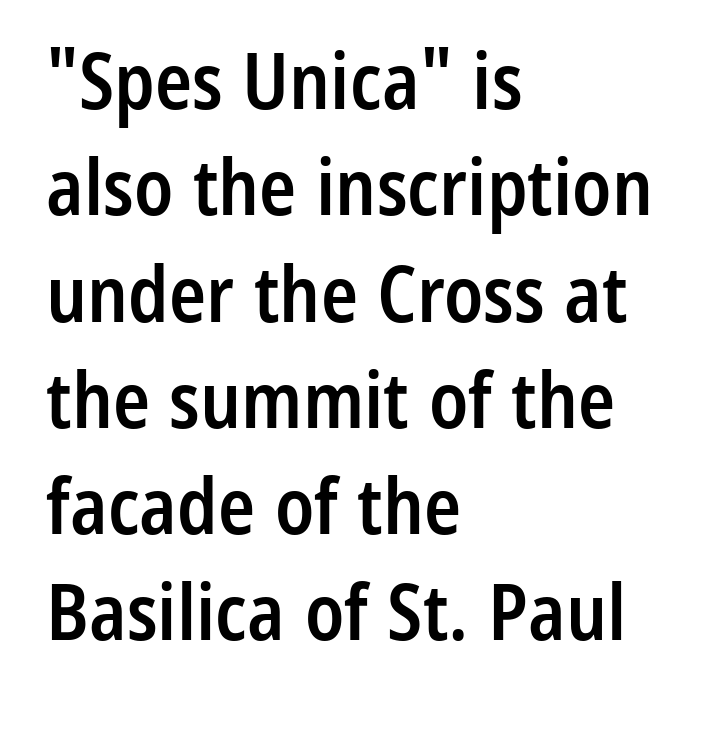
Q: Is the text bold? A: Semi-bold.
Q: Is the text italic (slanted)? A: No, it is upright.
Q: Is the typeface a serif or a sans-serif typeface? A: Sans-serif.
Q: Is the text underlined? A: No.
Q: How is the paragraph aligned? A: Left-aligned.
Q: Is the spacing between letters normal or unusually wide? A: Normal.
Q: Is the spacing between lines tight, normal or loose? A: Normal.
Q: Width (condensed, normal, or wide)? A: Condensed.
Q: Stroke contrast? A: Low.
Q: x-height? A: Medium.
Q: Monospaced? A: No.
